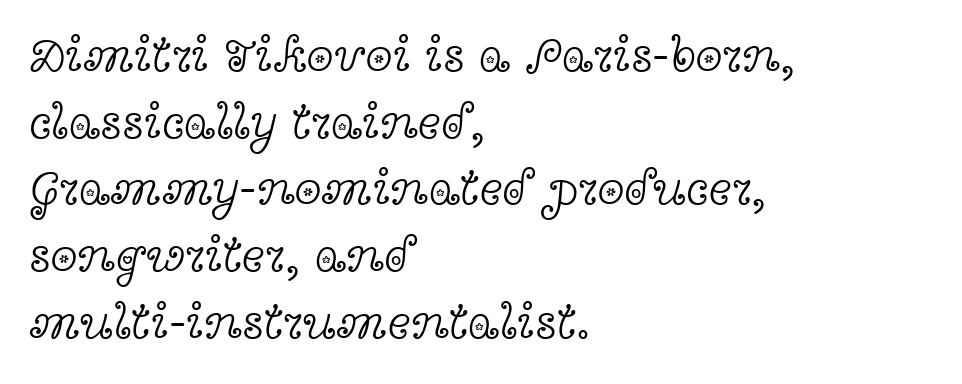
Summary of vertical rhythm: regular, with standard interline spacing. The passage shown is typed in a proportional face where columns would drift. Horizontal alignment here is leftward, the default for most running prose. Every character sits straight up, as roman type does. Is the type heavy? It reads as light-to-regular instead.
